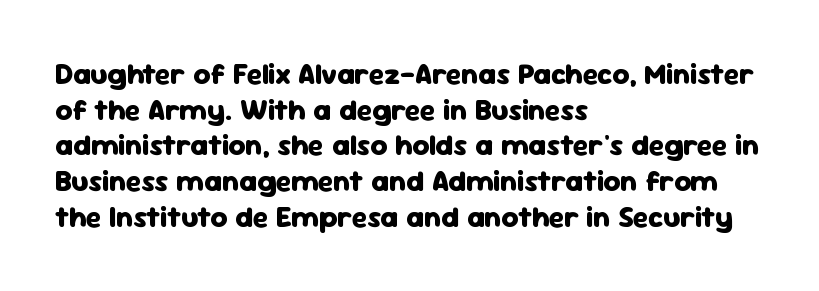
{"serif": "no", "italic": "no", "bold": "yes", "weight": "heavy", "width": "normal", "stroke_contrast": "low", "x_height": "medium", "monospaced": "no", "underline": "no", "align": "left", "line_spacing_ratio": 1.23, "letter_spacing": "normal", "letter_spacing_em": 0.0, "glyph_px": 29}
